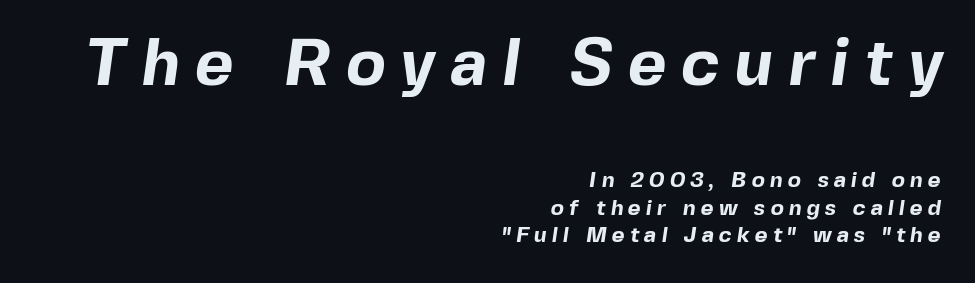
These two chunks differ in scale, with the top chunk taking the larger measure. This is sans-serif lettering, the kind often seen on screens and signage. The space between consecutive lines is moderate. Looks like regular typesetting: each glyph gets only the width it needs. The glyphs have the mass of a bold cut. Visually the block forms a straight wall on the right and a jagged coastline on the left.
